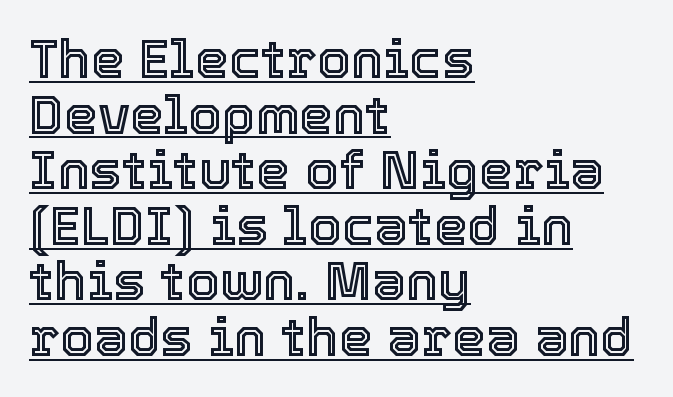
{"italic": "no", "width": "normal", "x_height": "medium", "monospaced": "no", "underline": "yes", "align": "left", "line_spacing": "tight", "line_spacing_ratio": 1.03, "letter_spacing": "normal", "letter_spacing_em": 0.0, "glyph_px": 54}
